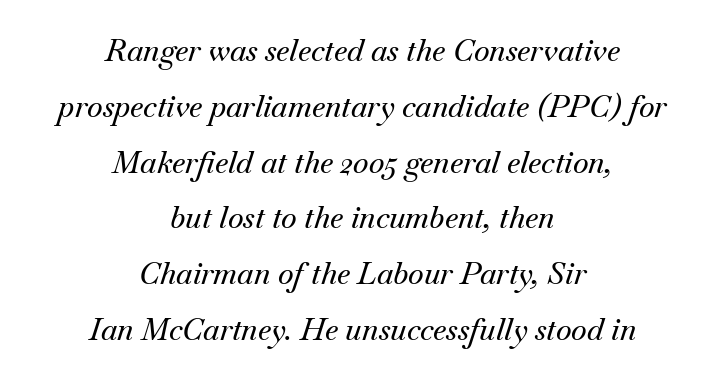
The image shows 30 px serif type, italic (leaning right); set centered, line spacing 1.86x, normal letter spacing, not underlined; medium stroke contrast and a small x-height.
